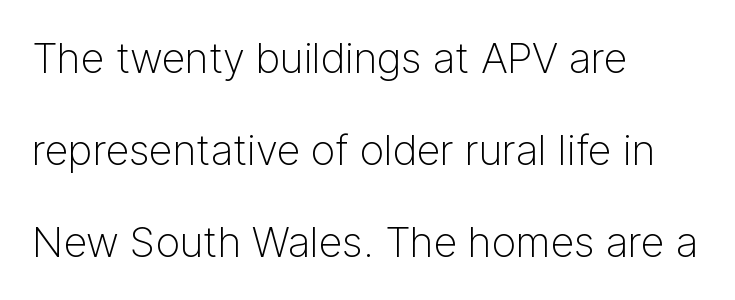
{"serif": "no", "italic": "no", "bold": "no", "weight": "light", "width": "normal", "stroke_contrast": "low", "x_height": "medium", "monospaced": "no", "underline": "no", "align": "left", "line_spacing": "loose", "line_spacing_ratio": 2.19, "letter_spacing": "normal", "letter_spacing_em": 0.0, "glyph_px": 42}
